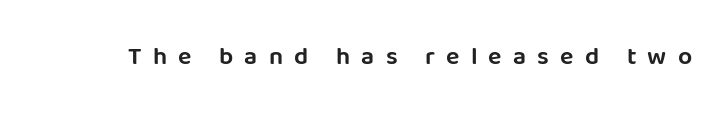
Q: Is the text italic (slanted)? A: No, it is upright.
Q: Is the text underlined? A: No.
Q: Is the spacing between letters normal or unusually wide? A: Unusually wide.
